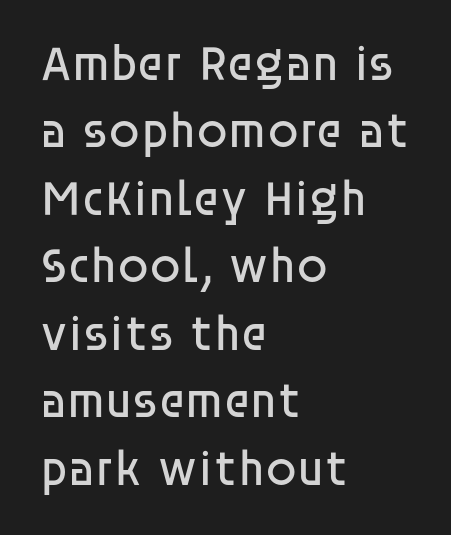
Q: Is the text bold? A: No.
Q: Is the text italic (slanted)? A: No, it is upright.
Q: Is the typeface a serif or a sans-serif typeface? A: Sans-serif.
Q: Is the text underlined? A: No.
Q: How is the paragraph aligned? A: Left-aligned.
Q: Is the spacing between letters normal or unusually wide? A: Normal.
Q: Is the spacing between lines tight, normal or loose? A: Normal.
Q: Width (condensed, normal, or wide)? A: Normal.
Q: Stroke contrast? A: Low.
Q: x-height? A: Large.
Q: Monospaced? A: No.
